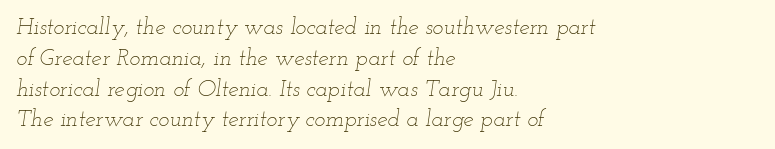
This rendering features lettering with no underline. Leading matches the norm, producing a regular column. The font is comparable to plain body text, perhaps lighter. The lines in this sample share a left origin and differ only in where they stop. If you drew a line through each stem, it would be angled. Tracking here is standard; glyphs follow each other at the usual distance.
